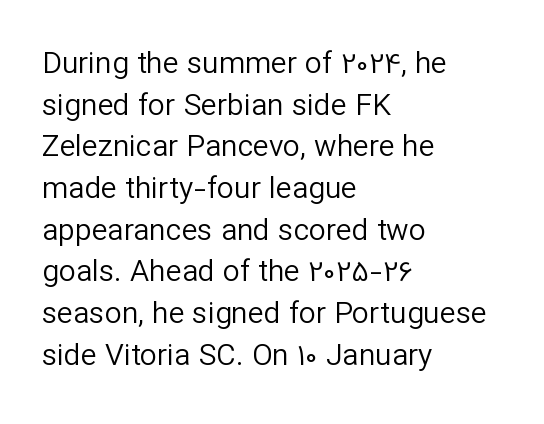
{"serif": "no", "italic": "no", "bold": "no", "weight": "regular", "width": "normal", "stroke_contrast": "low", "x_height": "medium", "monospaced": "no", "underline": "no", "align": "left", "line_spacing": "normal", "line_spacing_ratio": 1.39, "letter_spacing": "normal", "letter_spacing_em": 0.0, "glyph_px": 30}
